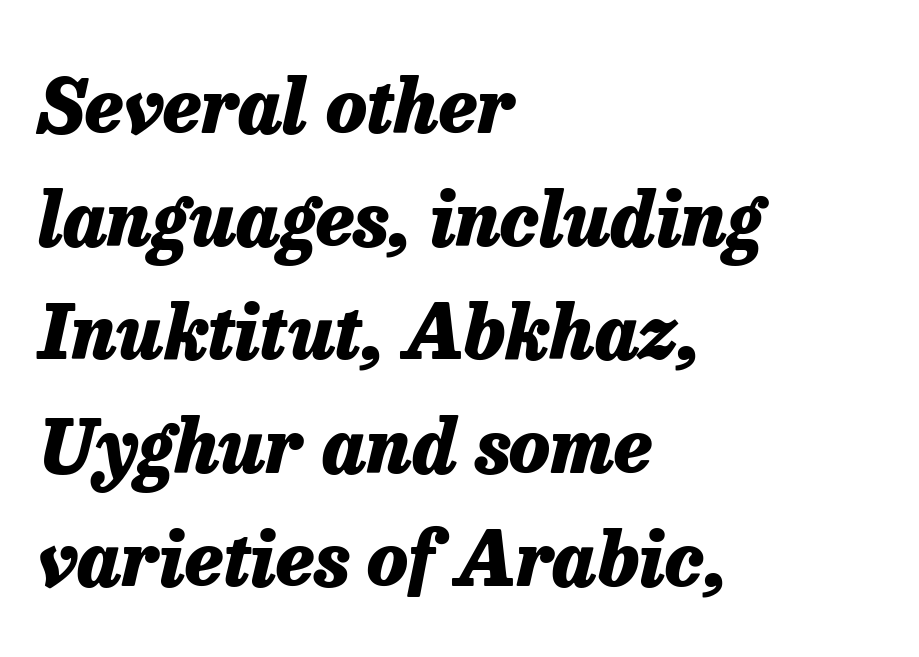
Observe the ordinary spacing: letters are neighbours, not strangers. Character widths vary here, with narrow letters taking less room than wide ones. Successive baselines arrive at the customary interval. Is the type bold? Yes — the strokes are clearly thick and heavy.
